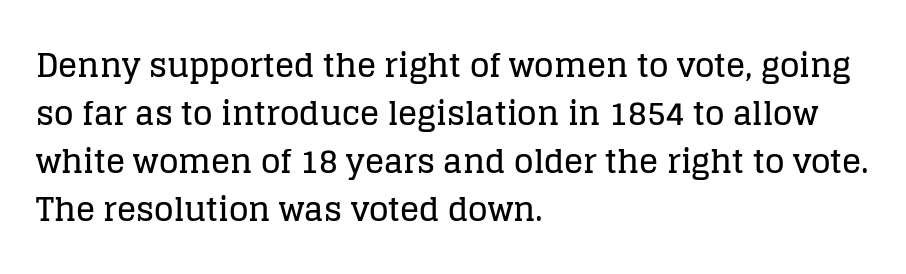
Whoever set this chose a conventional vertical rhythm. Lines of text with bare space underneath. You could not count columns in this text — the font is proportionally spaced. Notice how the stems are strictly vertical — no italics here. This rendering employs a face with finishing strokes, i.e., a serif.
